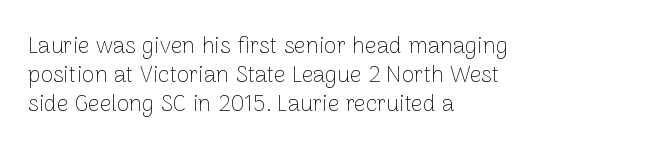
Nothing unusual about the tracking: characters are spaced as the font intends. Caption: multi-line text, flush left, ragged right. How would I describe the line gaps? Plain and ordinary. Unbolded letterforms with no extra heft.
